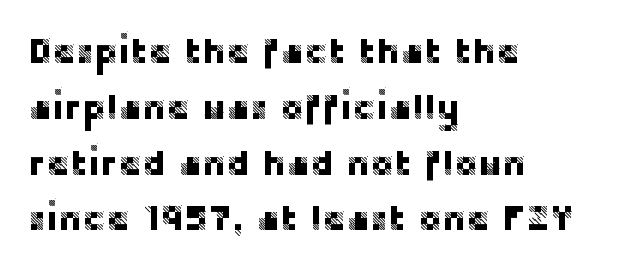
{"serif": "no", "italic": "no", "width": "normal", "stroke_contrast": "low", "x_height": "large", "monospaced": "no", "underline": "no", "align": "left", "line_spacing": "normal", "line_spacing_ratio": 1.55, "letter_spacing": "normal", "letter_spacing_em": 0.0, "glyph_px": 36}
